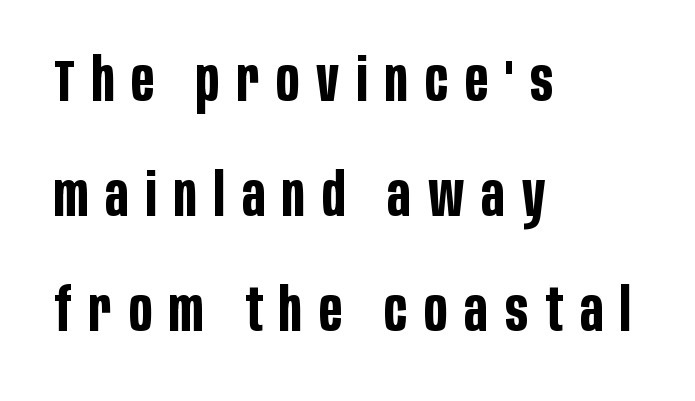
The image shows 59 px bold, condensed sans-serif type, upright; set left-aligned, loose line spacing (1.95x), unusually wide letter spacing (+0.29 em), not underlined; low stroke contrast and a large x-height.
